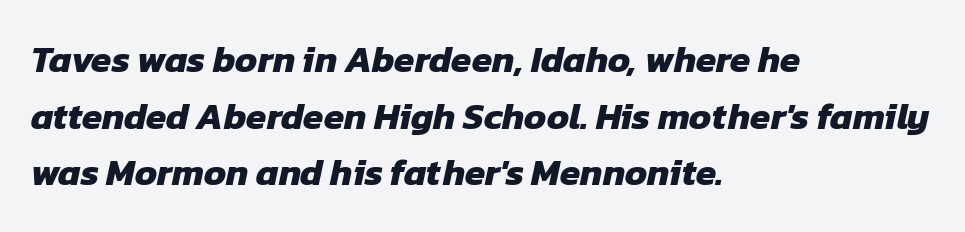
Q: Is the text bold? A: Yes.
Q: Is the typeface a serif or a sans-serif typeface? A: Sans-serif.
Q: Is the text underlined? A: No.
Q: How is the paragraph aligned? A: Left-aligned.
Q: Is the spacing between letters normal or unusually wide? A: Normal.
Q: Is the spacing between lines tight, normal or loose? A: Normal.
Q: Width (condensed, normal, or wide)? A: Normal.
Q: Stroke contrast? A: Low.
Q: x-height? A: Medium.
Q: Monospaced? A: No.
